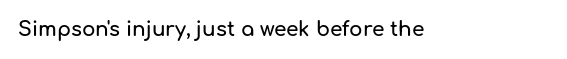
These lines keep a tight, regular rhythm from letter to letter. Unmarked baselines from the first word to the last. Italic: no, the glyphs are upright roman.
